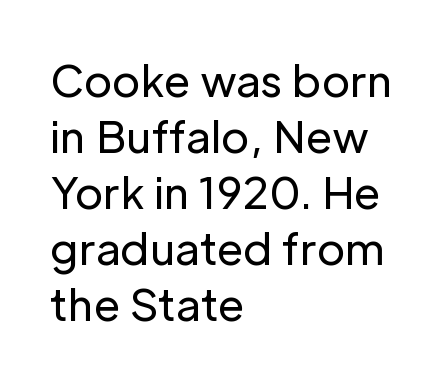
The image shows 43 px regular-weight sans-serif type, upright; set left-aligned, normal line spacing (1.3x), normal letter spacing, not underlined; low stroke contrast and a medium x-height.
